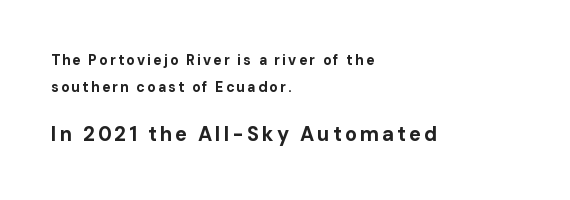
Descender tails drop into unmarked territory. Characters remain perfectly vertical along every line. Quick note: interline space is abundant. Each line starts at the same left margin while the right side varies. Strong, thick strokes mark this as bold type.
